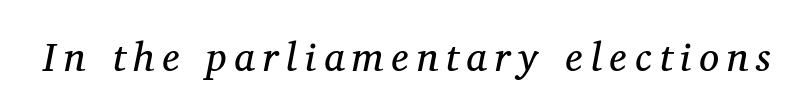
The rendering uses natural spacing where letterforms have individual widths. Stroke terminals: seriffed. The space directly below the letters is spotless. Posture: slanted.
